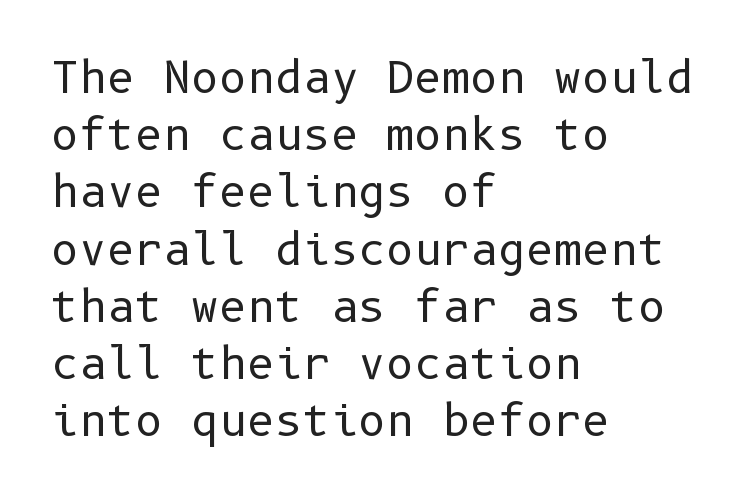
Each stroke keeps to a modest, everyday thickness or less. Unmarked baselines from the first word to the last. The leading is moderate, giving the passage an even texture. Line beginnings align vertically; line endings do not.
